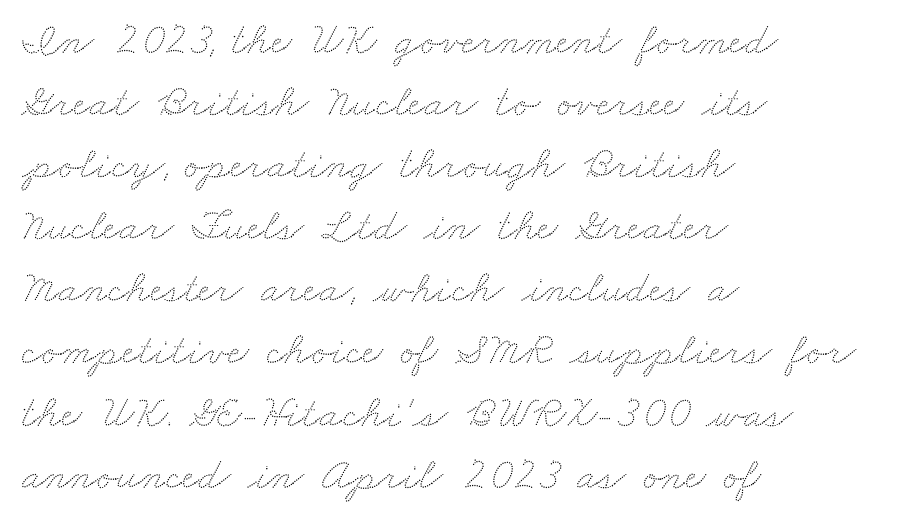
The image shows 45 px wide type; set left-aligned, normal line spacing (1.38x), normal letter spacing, not underlined; low stroke contrast and a small x-height.
